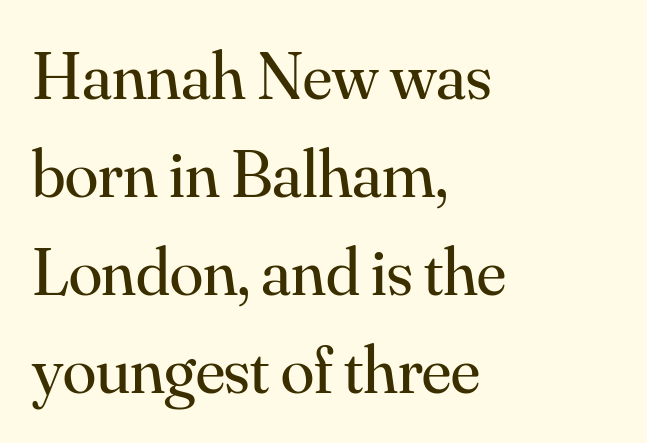
Q: Is the text bold? A: No.
Q: Is the text italic (slanted)? A: No, it is upright.
Q: Is the typeface a serif or a sans-serif typeface? A: Serif.
Q: Is the text underlined? A: No.
Q: How is the paragraph aligned? A: Left-aligned.
Q: Is the spacing between letters normal or unusually wide? A: Normal.
Q: Is the spacing between lines tight, normal or loose? A: Normal.
Q: Width (condensed, normal, or wide)? A: Normal.
Q: Stroke contrast? A: Medium.
Q: x-height? A: Small.
Q: Monospaced? A: No.
